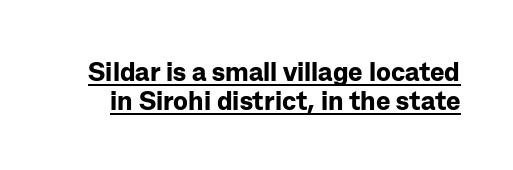
{"italic": "no", "bold": "yes", "underline": "yes", "line_spacing": "tight", "line_spacing_ratio": 1.09, "letter_spacing": "normal", "letter_spacing_em": 0.0, "glyph_px": 27}
